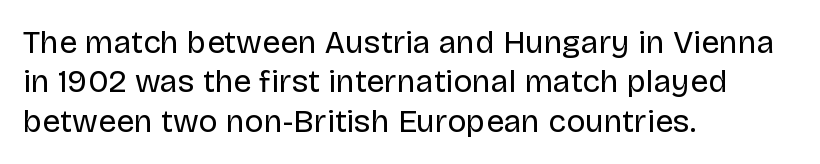
{"serif": "no", "italic": "no", "bold": "no", "weight": "regular", "width": "normal", "stroke_contrast": "low", "x_height": "large", "monospaced": "no", "underline": "no", "align": "left", "line_spacing_ratio": 1.23, "letter_spacing": "normal", "letter_spacing_em": 0.0, "glyph_px": 32}
